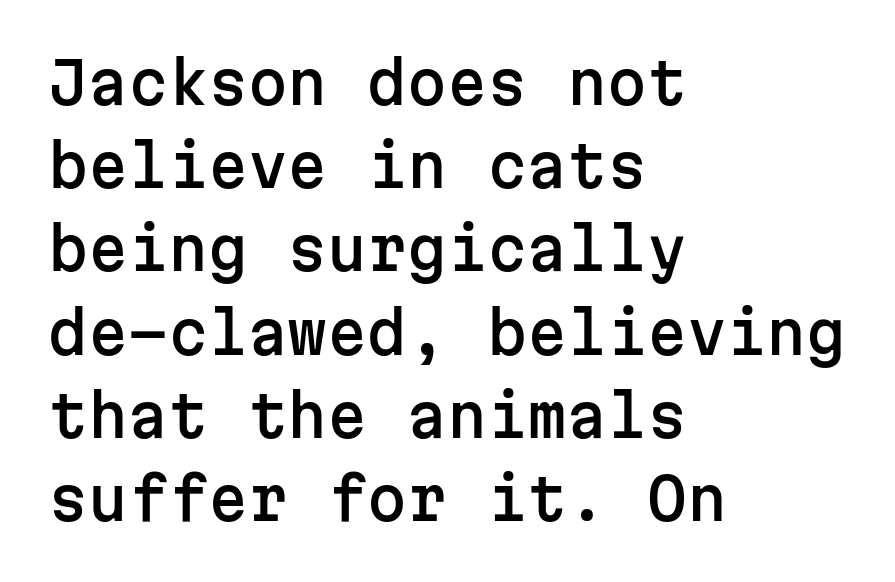
{"serif": "no", "italic": "no", "width": "normal", "stroke_contrast": "low", "x_height": "medium", "monospaced": "yes", "underline": "no", "align": "left", "line_spacing": "normal", "line_spacing_ratio": 1.46, "letter_spacing": "normal", "letter_spacing_em": 0.0, "glyph_px": 57}
